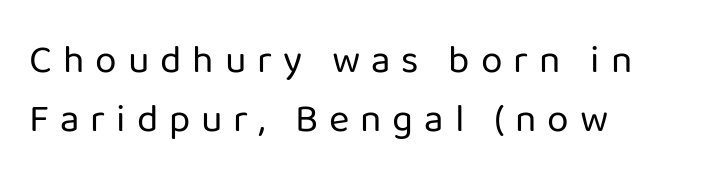
The image shows 39 px regular-weight sans-serif type, upright; set left-aligned, normal line spacing (1.52x), unusually wide letter spacing (+0.28 em), not underlined; low stroke contrast and a medium x-height.
